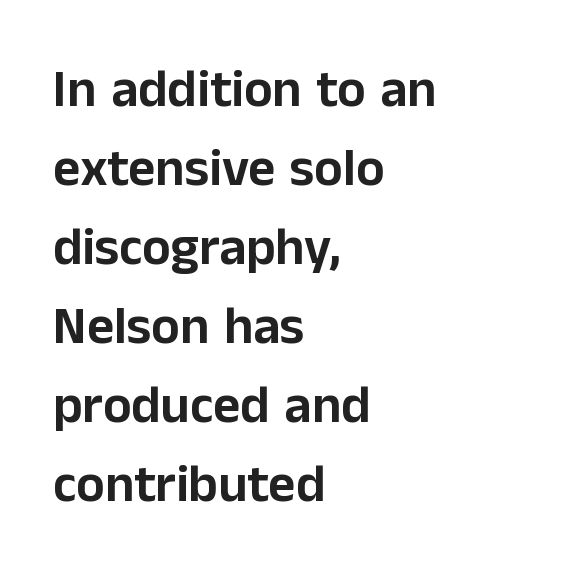
Type style note: lacks serifs. No extra tracking has been applied to these lines. Spacing verdict: proportional, widths tailored to each character. This sample keeps an unexceptional amount of space between lines. Just letters on the line, the space beneath them empty. A student would call this left alignment; a typographer would say flush left, rag right.
